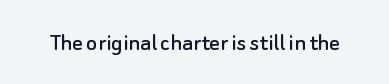
Q: Is the text italic (slanted)? A: No, it is upright.
Q: Is the text underlined? A: No.
Q: Is the spacing between letters normal or unusually wide? A: Normal.
